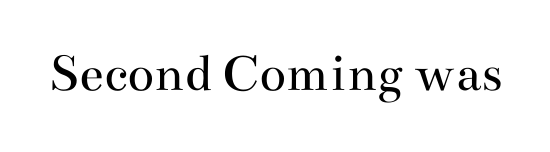
The image shows 55 px regular-weight, wide serif type, upright; set normal letter spacing, not underlined; medium stroke contrast and a small x-height.
